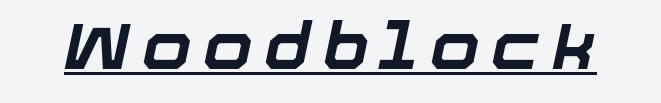
{"italic": "yes", "lean": "right", "slant_degrees": 12, "bold": "yes", "weight": "bold", "width": "normal", "stroke_contrast": "low", "x_height": "medium", "monospaced": "no", "underline": "yes", "glyph_px": 64}
